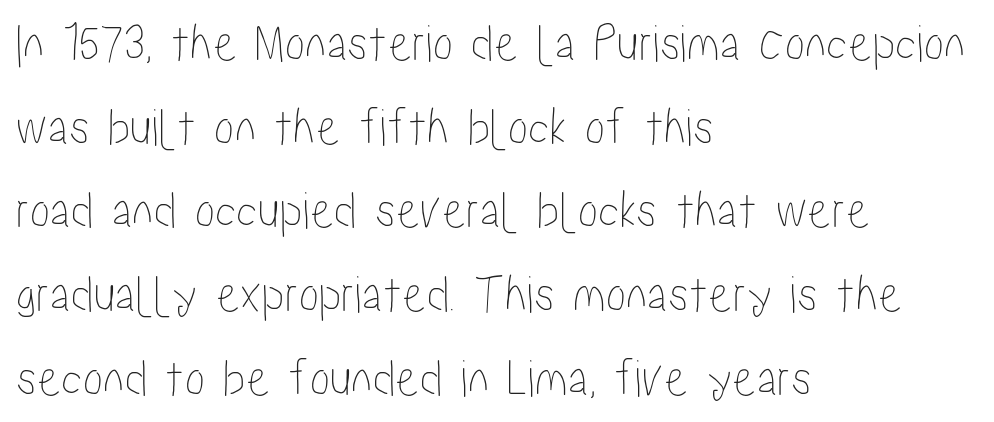
The image shows 54 px condensed type, upright; set left-aligned, normal line spacing (1.55x), normal letter spacing, not underlined; low stroke contrast and a medium x-height.
